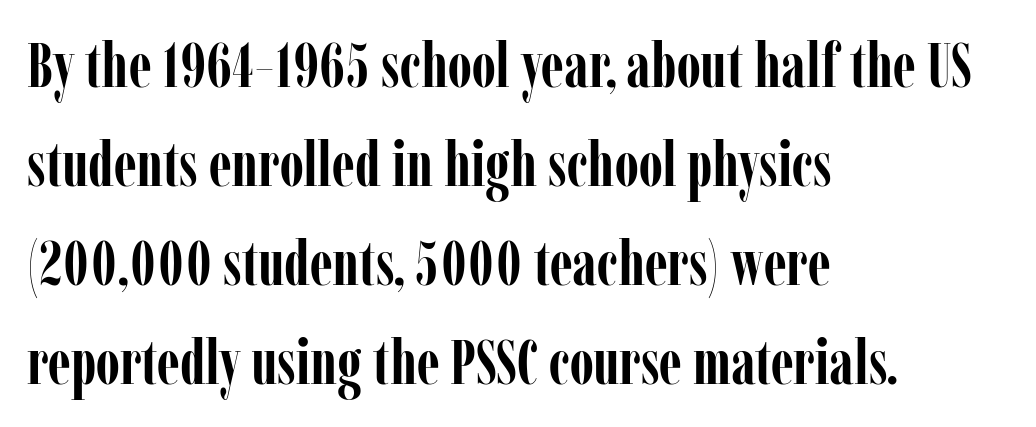
{"serif": "yes", "italic": "no", "bold": "yes", "weight": "semibold", "width": "condensed", "stroke_contrast": "low", "x_height": "medium", "monospaced": "no", "underline": "no", "align": "left", "line_spacing": "normal", "line_spacing_ratio": 1.57, "letter_spacing": "normal", "letter_spacing_em": 0.0, "glyph_px": 63}
